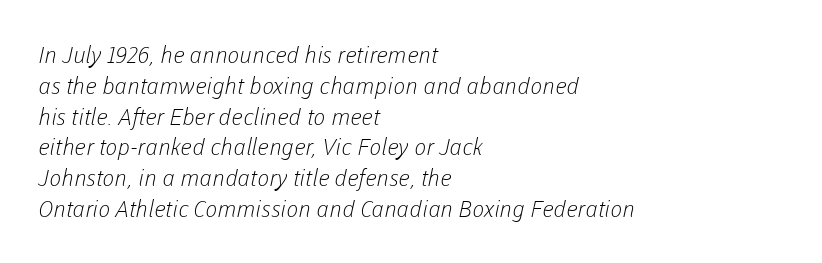
{"bold": "no", "underline": "no", "align": "left", "line_spacing": "normal", "line_spacing_ratio": 1.34, "letter_spacing": "normal", "letter_spacing_em": 0.0, "glyph_px": 23}
